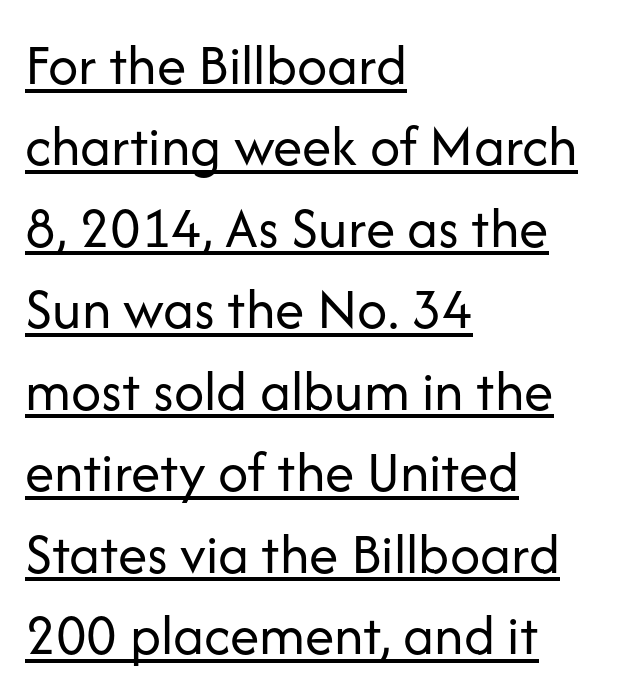
Proportional: the letters do not fall into vertical columns. Style check: upright. Classification — sans serif. The weight would be labelled regular, book, light, or lighter still.
